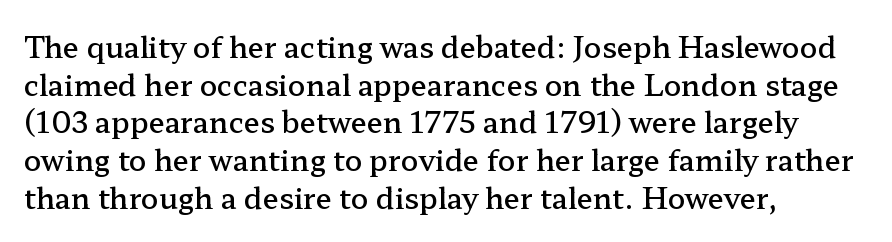
Q: Is the text bold? A: Semi-bold.
Q: Is the text italic (slanted)? A: No, it is upright.
Q: Is the typeface a serif or a sans-serif typeface? A: Serif.
Q: Is the text underlined? A: No.
Q: How is the paragraph aligned? A: Left-aligned.
Q: Is the spacing between letters normal or unusually wide? A: Normal.
Q: Is the spacing between lines tight, normal or loose? A: Normal.
Q: Width (condensed, normal, or wide)? A: Wide.
Q: Stroke contrast? A: Low.
Q: x-height? A: Medium.
Q: Monospaced? A: No.
